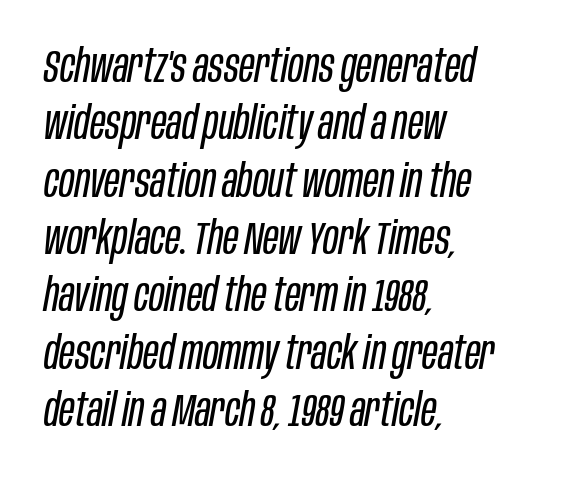
Q: Is the text bold? A: No.
Q: Is the text italic (slanted)? A: Yes, it leans right by about 10 degrees.
Q: Is the text underlined? A: No.
Q: How is the paragraph aligned? A: Left-aligned.
Q: Is the spacing between letters normal or unusually wide? A: Normal.
Q: Width (condensed, normal, or wide)? A: Condensed.
Q: Stroke contrast? A: Low.
Q: x-height? A: Large.
Q: Monospaced? A: No.
